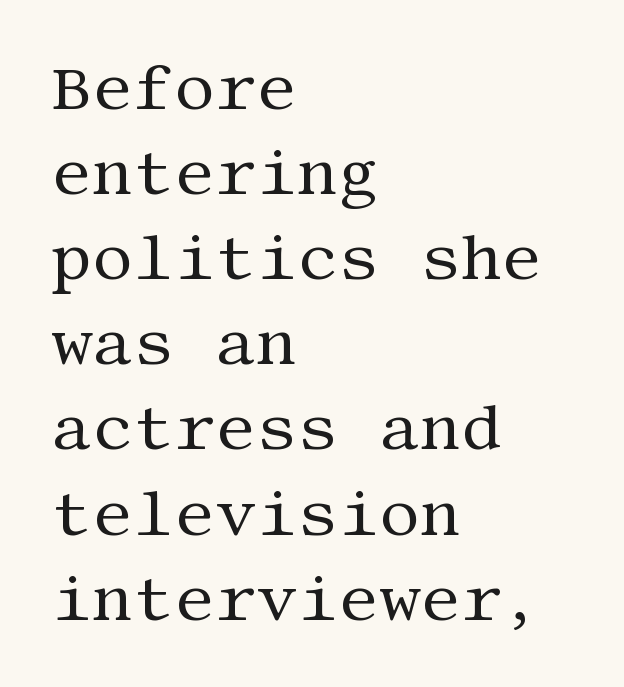
Q: Is the text bold? A: No.
Q: Is the text italic (slanted)? A: No, it is upright.
Q: Is the typeface a serif or a sans-serif typeface? A: Serif.
Q: Is the text underlined? A: No.
Q: How is the paragraph aligned? A: Left-aligned.
Q: Is the spacing between letters normal or unusually wide? A: Normal.
Q: Is the spacing between lines tight, normal or loose? A: Normal.
Q: Width (condensed, normal, or wide)? A: Normal.
Q: Stroke contrast? A: Medium.
Q: x-height? A: Large.
